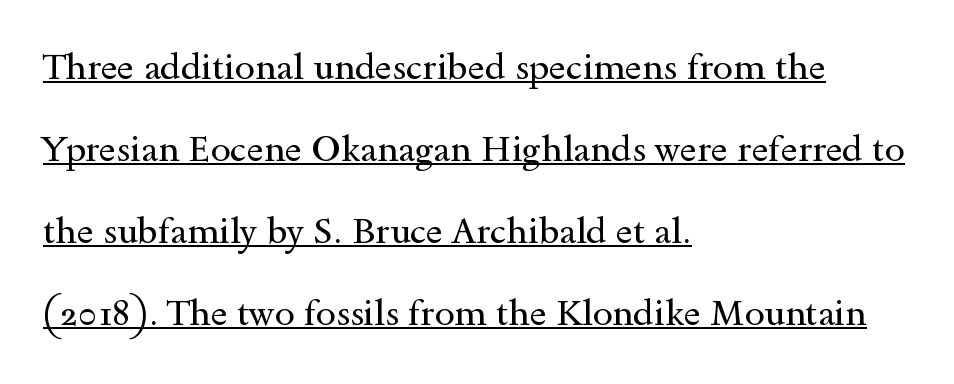
The face looks like a standard text weight, possibly lighter. Posture: straight, roman, zero tilt. Varying glyph widths throughout — classic text-font behaviour. Layout note: lines flush left. A baseline rule has been typeset under these characters. One glance says open: line gaps are wider than usual.
